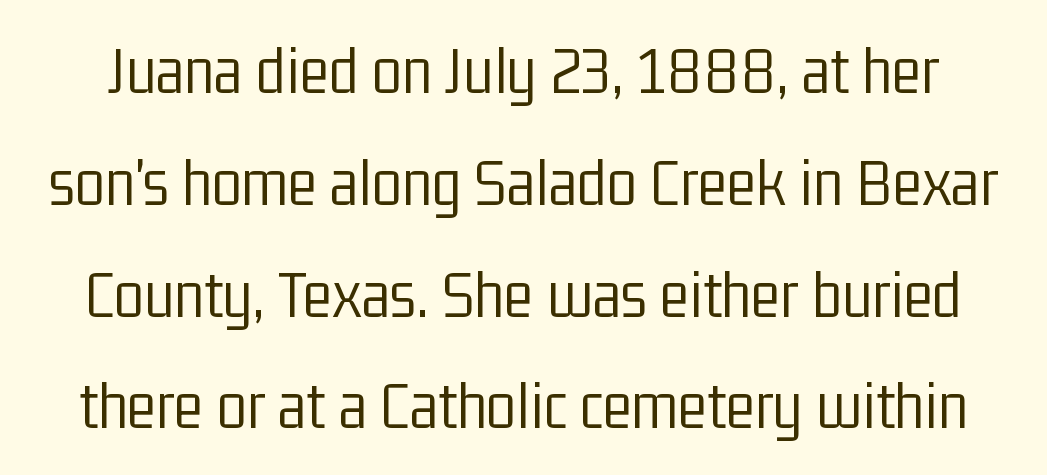
{"serif": "no", "italic": "no", "bold": "no", "weight": "light", "width": "condensed", "stroke_contrast": "low", "x_height": "medium", "monospaced": "no", "underline": "no", "line_spacing": "normal", "line_spacing_ratio": 1.62, "letter_spacing": "normal", "letter_spacing_em": 0.0, "glyph_px": 69}
